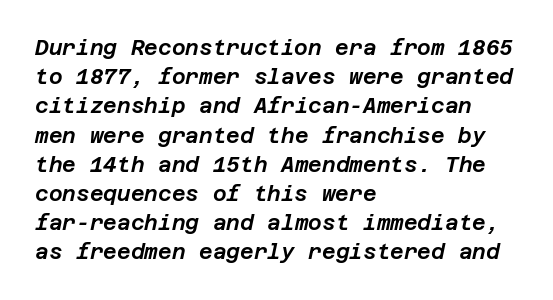
This block has exactly the height ordinary leading produces. The passage is arranged the way most books set body copy — flush left. Default kerning and tracking; the words read as compact shapes. The glyphs are unaccompanied by any horizontal stroke below them.
